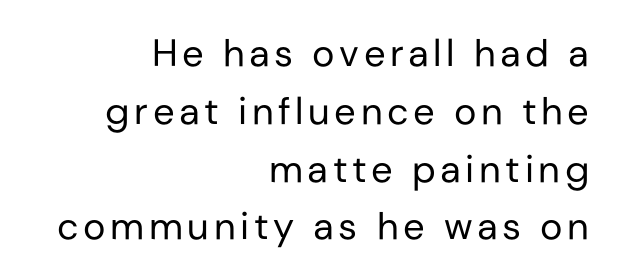
{"serif": "no", "italic": "no", "bold": "no", "weight": "regular", "width": "normal", "stroke_contrast": "low", "x_height": "medium", "monospaced": "no", "underline": "no", "align": "right", "line_spacing": "normal", "line_spacing_ratio": 1.52, "glyph_px": 38}
